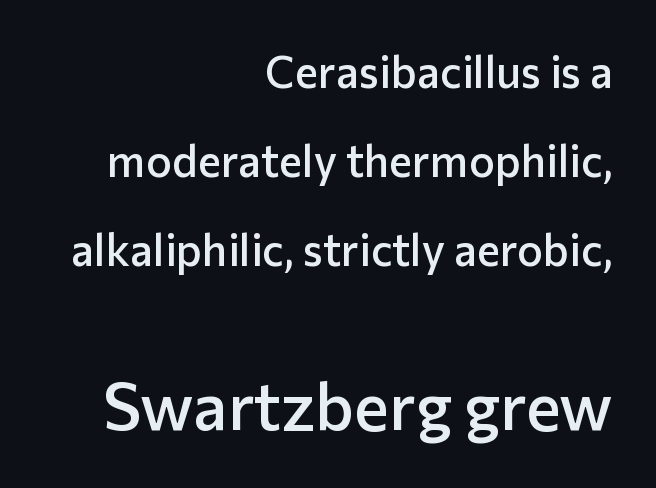
The image shows 66 px semibold sans-serif type, upright; set right-aligned, loose line spacing (2.02x), normal letter spacing, not underlined; the second (bottom) block is 1.5x larger; low stroke contrast and a medium x-height.
